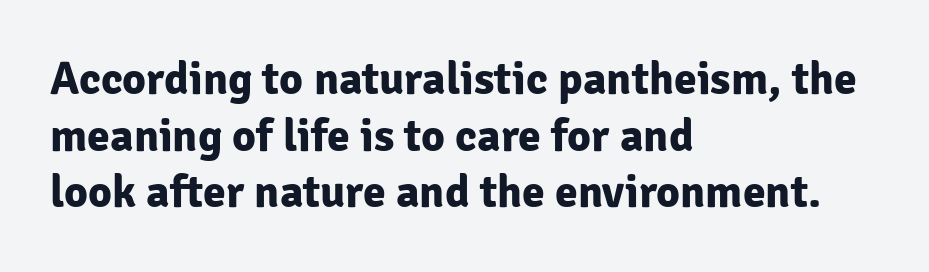
The image shows 46 px bold sans-serif type, upright; set left-aligned, line spacing 1.23x, normal letter spacing, not underlined; low stroke contrast and a medium x-height.
